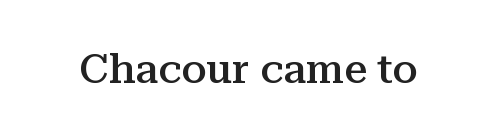
The image shows 41 px semibold serif type, upright; set normal letter spacing, not underlined; medium stroke contrast and a medium x-height.
